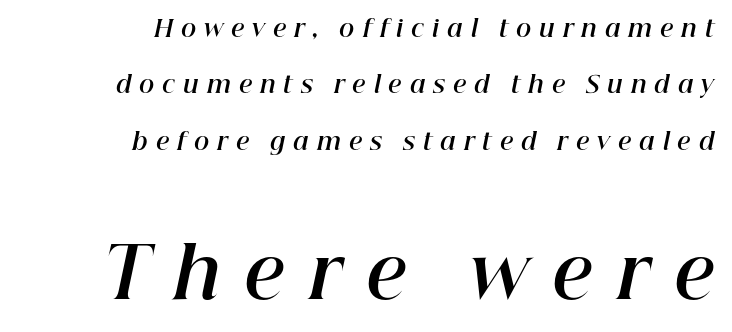
Q: Is the text bold? A: Yes.
Q: Is the text italic (slanted)? A: Yes, it leans right by about 12 degrees.
Q: Is the text underlined? A: No.
Q: How is the paragraph aligned? A: Right-aligned.
Q: Is the spacing between letters normal or unusually wide? A: Unusually wide.
Q: Is the spacing between lines tight, normal or loose? A: Loose.
Q: Which block of text is set in a larger size, the first (top) or the second (bottom)? A: The second (bottom) one.
Q: Width (condensed, normal, or wide)? A: Normal.
Q: Stroke contrast? A: High.
Q: x-height? A: Medium.
Q: Monospaced? A: No.
